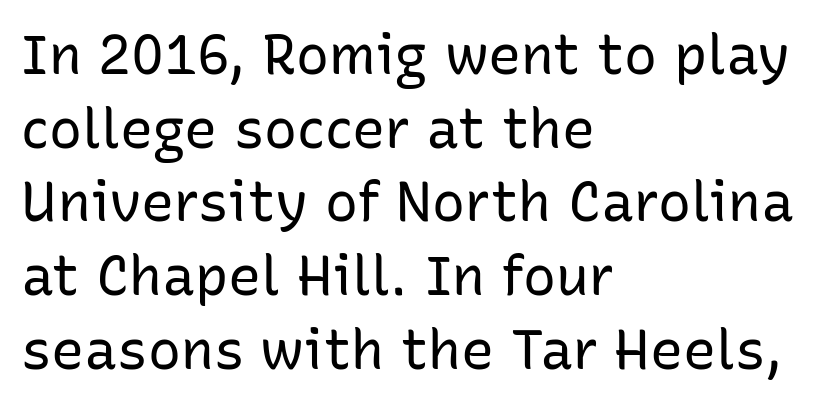
Q: Is the text bold? A: No.
Q: Is the text italic (slanted)? A: No, it is upright.
Q: Is the typeface a serif or a sans-serif typeface? A: Sans-serif.
Q: Is the text underlined? A: No.
Q: How is the paragraph aligned? A: Left-aligned.
Q: Is the spacing between letters normal or unusually wide? A: Normal.
Q: Is the spacing between lines tight, normal or loose? A: Normal.
Q: Width (condensed, normal, or wide)? A: Normal.
Q: Stroke contrast? A: Low.
Q: x-height? A: Medium.
Q: Monospaced? A: No.
